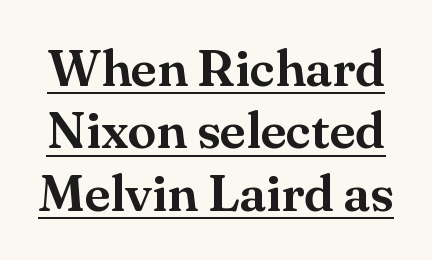
The face used here is proportionally spaced, like ordinary book or web type. Look at the tracking — it's just the regular setting, nothing added. Letterform terminals end in serifs throughout the passage. Is there any slant? The stems are plumb. A typographer would call this underscored text.
